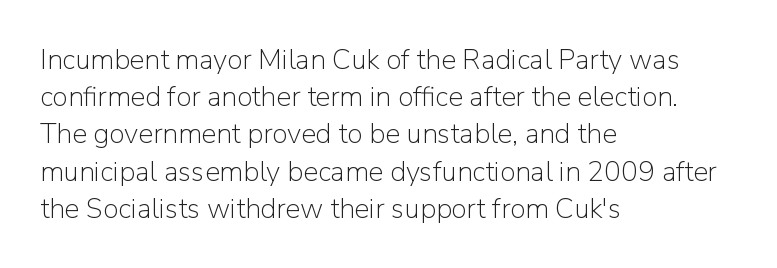
The typeface has the unassuming heft of standard copy or less. The paragraph shown leans on its left margin. The rendering shows plain stroke endings on the letterforms — a sans-serif design. This rendering leaves character spacing at its baseline value. Bare-footed words on every line. Tall strokes in this sample are plumb rather than angled.
